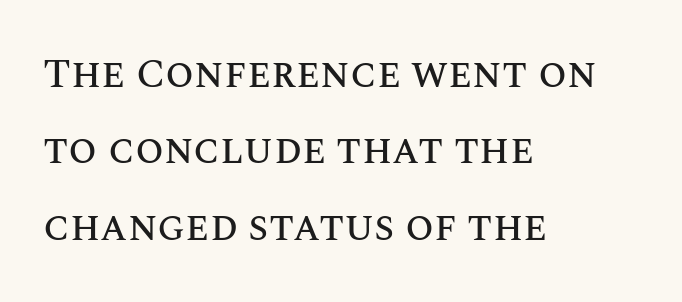
The image shows 41 px text type, upright; set left-aligned, line spacing 1.86x, normal letter spacing, not underlined; medium stroke contrast and a large x-height.
